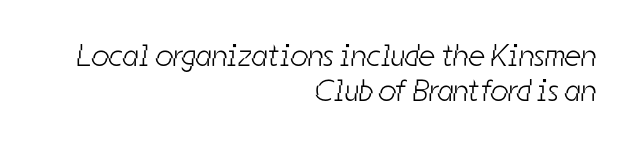
{"serif": "no", "bold": "no", "weight": "light", "width": "condensed", "stroke_contrast": "low", "x_height": "medium", "monospaced": "no", "underline": "no", "align": "right", "line_spacing": "tight", "line_spacing_ratio": 1.13, "letter_spacing": "normal", "letter_spacing_em": 0.0, "glyph_px": 31}
